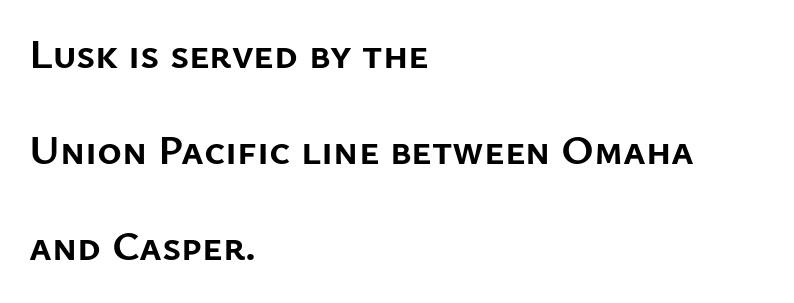
{"serif": "no", "italic": "no", "bold": "yes", "weight": "semibold", "width": "normal", "stroke_contrast": "low", "x_height": "medium", "monospaced": "no", "underline": "no", "align": "left", "line_spacing": "loose", "line_spacing_ratio": 2.29, "letter_spacing": "normal", "letter_spacing_em": 0.0, "glyph_px": 42}
